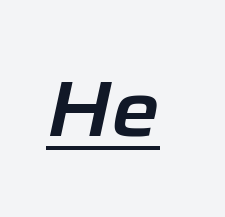
The passage shown leans; its letterforms are oblique. Tracking value appears to be zero — textbook default spacing. Varying glyph widths throughout — classic text-font behaviour. Is there an underline? Yes — a line sits under the letters.
